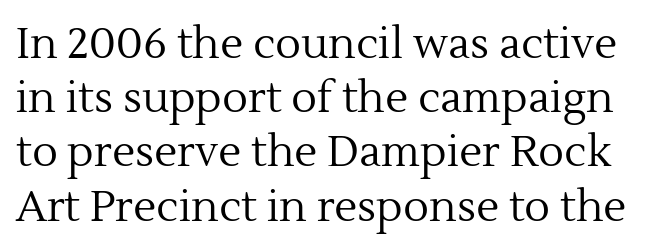
Q: Is the text bold? A: No.
Q: Is the text italic (slanted)? A: No, it is upright.
Q: Is the typeface a serif or a sans-serif typeface? A: Serif.
Q: Is the text underlined? A: No.
Q: Is the spacing between letters normal or unusually wide? A: Normal.
Q: Is the spacing between lines tight, normal or loose? A: Normal.
Q: Width (condensed, normal, or wide)? A: Normal.
Q: x-height? A: Medium.
Q: Monospaced? A: No.
